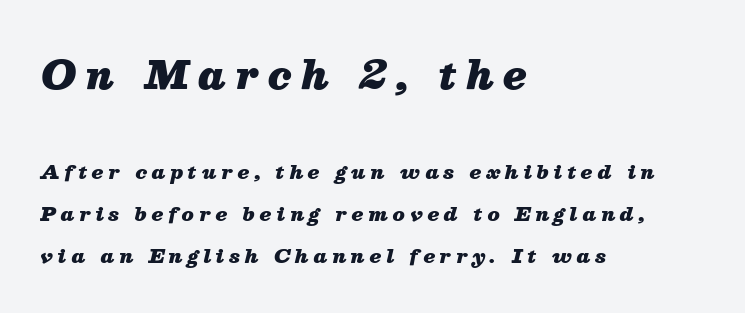
{"italic": "yes", "lean": "right", "slant_degrees": 13, "bold": "yes", "weight": "heavy", "width": "normal", "stroke_contrast": "medium", "x_height": "medium", "monospaced": "no", "underline": "no", "align": "left", "line_spacing": "loose", "line_spacing_ratio": 2.2, "letter_spacing": "wide", "letter_spacing_em": 0.26, "larger_block": "first", "size_ratio": 2.0, "glyph_px": 38}
